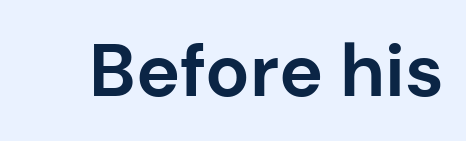
The image shows 74 px bold sans-serif type, upright; set normal letter spacing, not underlined; low stroke contrast and a medium x-height.
